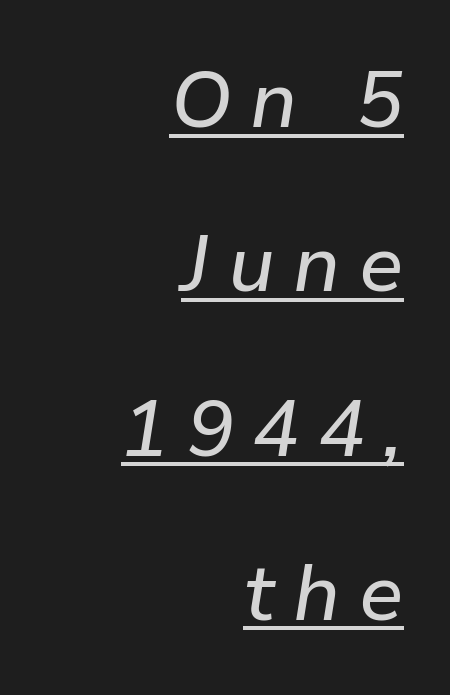
{"italic": "yes", "lean": "right", "slant_degrees": 9, "width": "normal", "stroke_contrast": "low", "x_height": "medium", "monospaced": "no", "underline": "yes", "align": "right", "line_spacing": "loose", "line_spacing_ratio": 2.08, "letter_spacing": "wide", "letter_spacing_em": 0.23, "glyph_px": 79}
